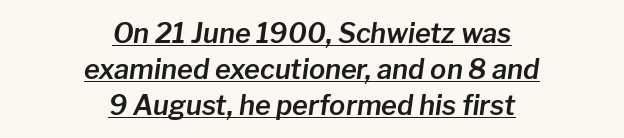
Both edges are ragged and mirror each other, which tells us the setting is centered. Quick note: underline on. The line-height multiplier appears to be the usual default. This sample uses an oblique cut, with every glyph tilted off the vertical. The letters sit at their default tracking, neither squeezed nor spread.
